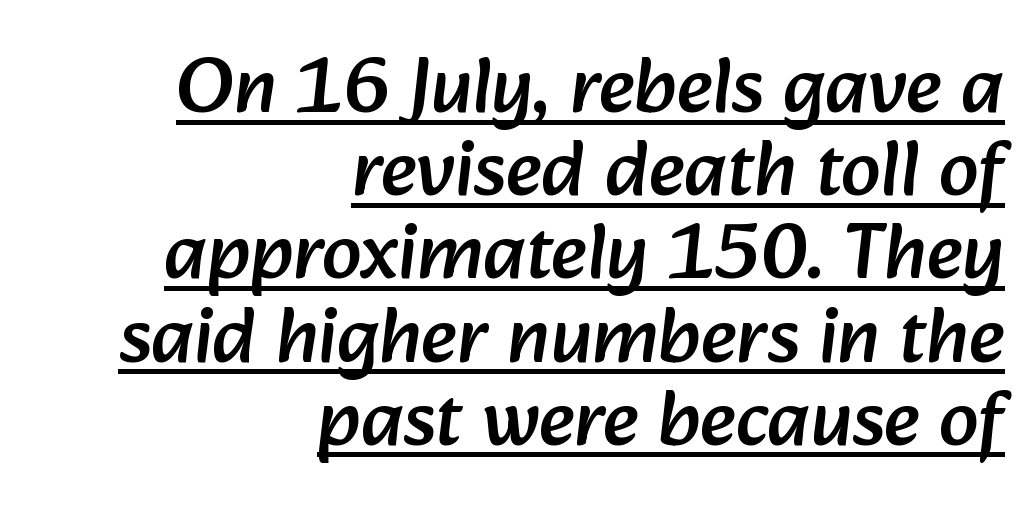
This is sans-serif lettering, the kind often seen on screens and signage. These lines are rendered in a variable-pitch font. The string is rendered with underlining switched on. These lines huddle together more closely than default settings would place them. The line texture is even and compact thanks to regular tracking. One-word summary of the alignment: right.
